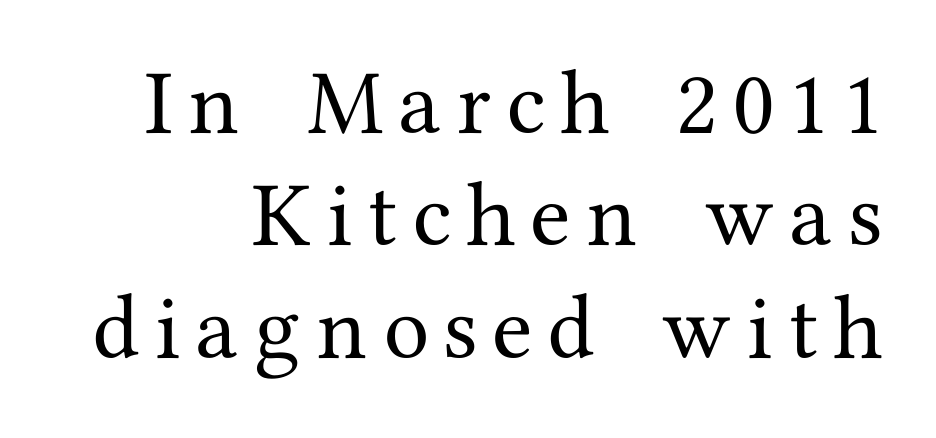
{"serif": "yes", "italic": "no", "width": "normal", "stroke_contrast": "medium", "x_height": "medium", "monospaced": "no", "underline": "no", "align": "right", "line_spacing": "normal", "line_spacing_ratio": 1.52, "letter_spacing": "wide", "letter_spacing_em": 0.21, "glyph_px": 74}
